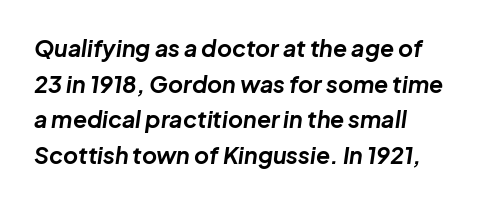
Q: Is the text bold? A: Yes.
Q: Is the text italic (slanted)? A: Yes, it leans right by about 8 degrees.
Q: Is the text underlined? A: No.
Q: How is the paragraph aligned? A: Left-aligned.
Q: Is the spacing between letters normal or unusually wide? A: Normal.
Q: Is the spacing between lines tight, normal or loose? A: Normal.
